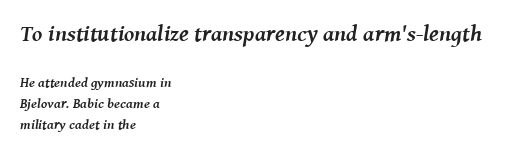
Every row of glyphs begins at an identical x-position on the left. Here the first block reads like a headline and the second like body copy. If you drew a line through each stem, it would be angled. Is there much room between lines? A standard amount, neither cramped nor airy. This rendering features lettering with no underline.
